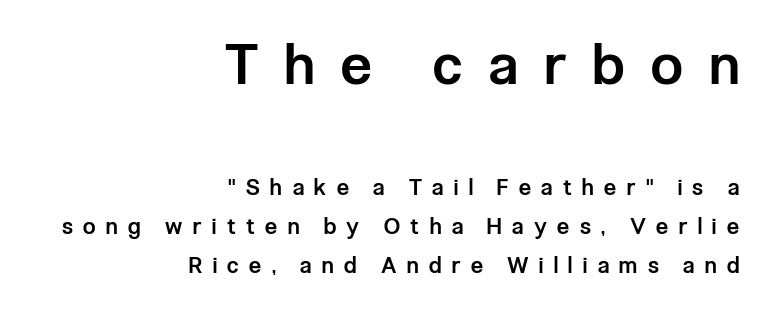
Q: Is the text bold? A: Semi-bold.
Q: Is the text italic (slanted)? A: No, it is upright.
Q: Is the typeface a serif or a sans-serif typeface? A: Sans-serif.
Q: Is the text underlined? A: No.
Q: How is the paragraph aligned? A: Right-aligned.
Q: Is the spacing between letters normal or unusually wide? A: Unusually wide.
Q: Which block of text is set in a larger size, the first (top) or the second (bottom)? A: The first (top) one.
Q: Width (condensed, normal, or wide)? A: Condensed.
Q: Stroke contrast? A: Low.
Q: x-height? A: Medium.
Q: Monospaced? A: No.
